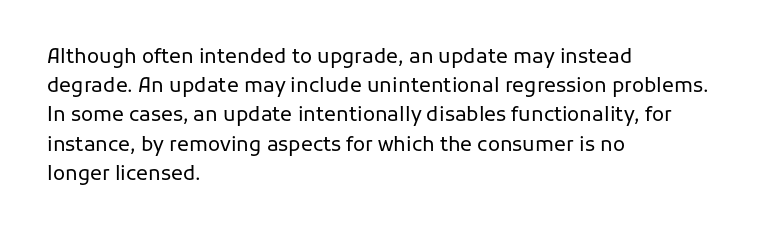
Q: Is the text bold? A: No.
Q: Is the text italic (slanted)? A: No, it is upright.
Q: Is the text underlined? A: No.
Q: How is the paragraph aligned? A: Left-aligned.
Q: Is the spacing between letters normal or unusually wide? A: Normal.
Q: Is the spacing between lines tight, normal or loose? A: Normal.
